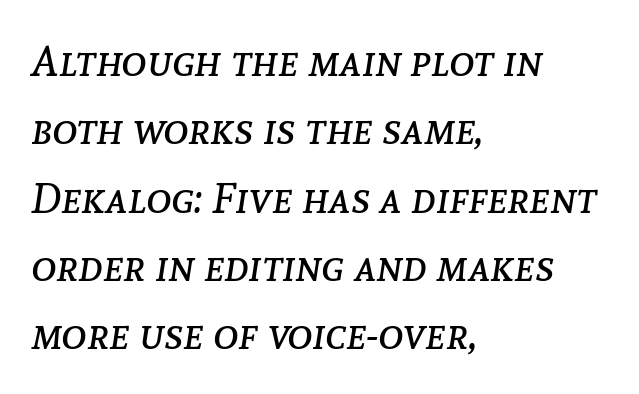
Any mark beneath the type? The region is blank. The setting favours the left margin, as ordinary paragraphs usually do. Do the characters align in a grid? No, the font is proportional. The passage shown stacks its lines at a standard gap. The typesetting does not lean heavy: it is not bold. Yep, that's italic — everything's leaning.
